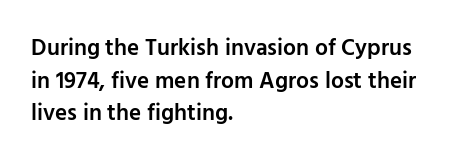
The image shows 23 px text type, upright; set left-aligned, normal line spacing (1.42x), normal letter spacing, not underlined.
